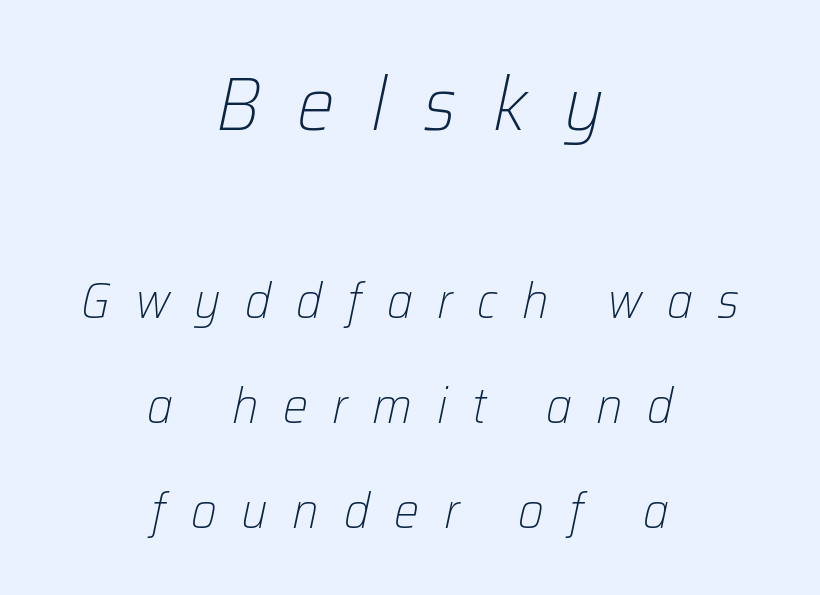
The block sitting higher on the canvas is the one with enlarged characters. Students, observe: this is what heavily led, spacious text looks like. The letters look calm and open, with moderate or lighter stems. Italic? Definitely — the glyphs are oblique.
